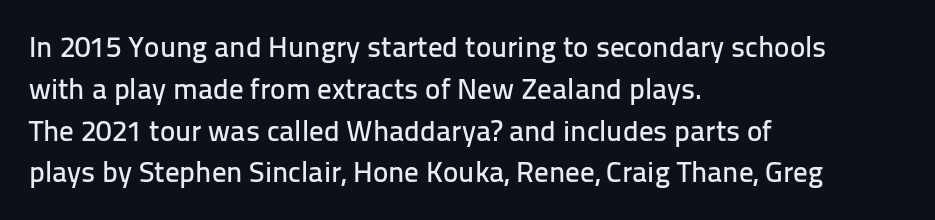
Q: Is the text italic (slanted)? A: No, it is upright.
Q: Is the typeface a serif or a sans-serif typeface? A: Sans-serif.
Q: Is the text underlined? A: No.
Q: How is the paragraph aligned? A: Left-aligned.
Q: Is the spacing between letters normal or unusually wide? A: Normal.
Q: Is the spacing between lines tight, normal or loose? A: Normal.
Q: Width (condensed, normal, or wide)? A: Normal.
Q: Stroke contrast? A: Low.
Q: x-height? A: Medium.
Q: Monospaced? A: No.
